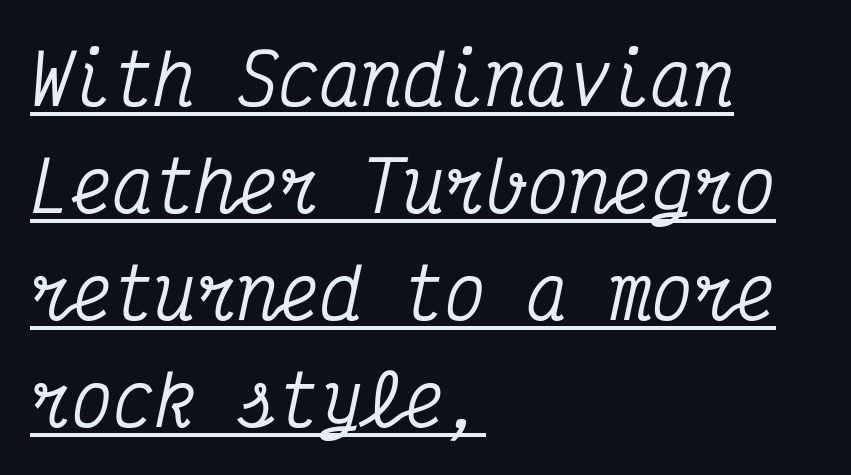
The image shows 69 px condensed serif type, italic (leaning right), monospaced; set left-aligned, normal line spacing (1.55x), normal letter spacing, underlined; medium stroke contrast and a medium x-height.
